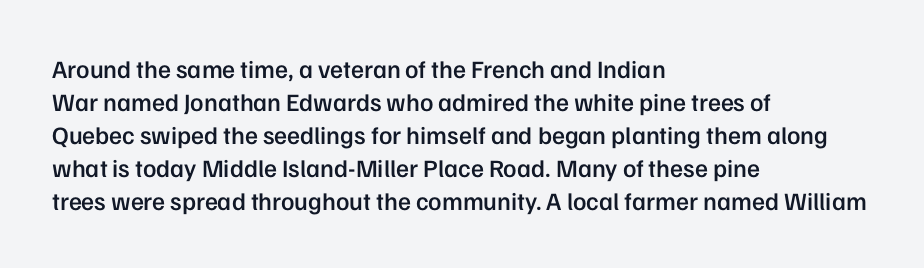
{"italic": "no", "bold": "semi", "underline": "no", "align": "left", "line_spacing": "normal", "line_spacing_ratio": 1.32, "letter_spacing": "normal", "letter_spacing_em": 0.0, "glyph_px": 25}
